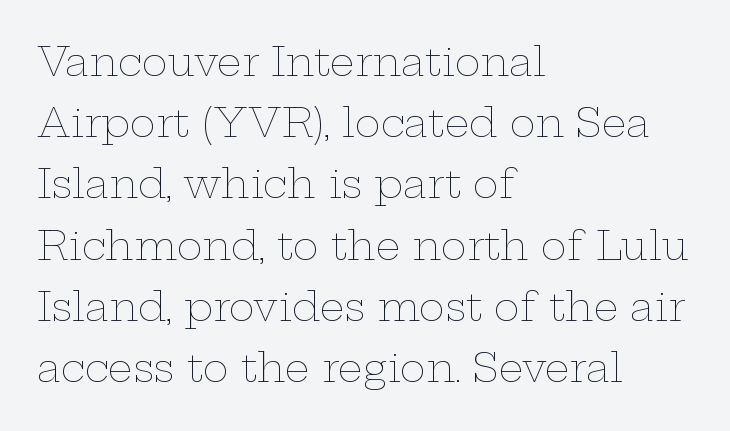
Q: Is the text bold? A: No.
Q: Is the text italic (slanted)? A: No, it is upright.
Q: Is the text underlined? A: No.
Q: How is the paragraph aligned? A: Left-aligned.
Q: Is the spacing between letters normal or unusually wide? A: Normal.
Q: Is the spacing between lines tight, normal or loose? A: Normal.
Q: Width (condensed, normal, or wide)? A: Wide.
Q: Stroke contrast? A: Low.
Q: x-height? A: Medium.
Q: Monospaced? A: No.
